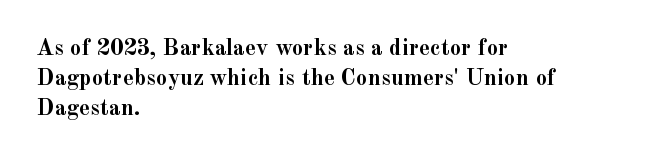
The image shows 23 px bold type, upright; set left-aligned, normal line spacing (1.3x), normal letter spacing, not underlined.
